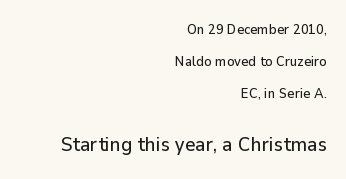
The typesetter chose a ragged-left arrangement here. Underlining? Definitely not there. Style check: upright. The passage shown begins with its smaller block and ends with its larger one.
